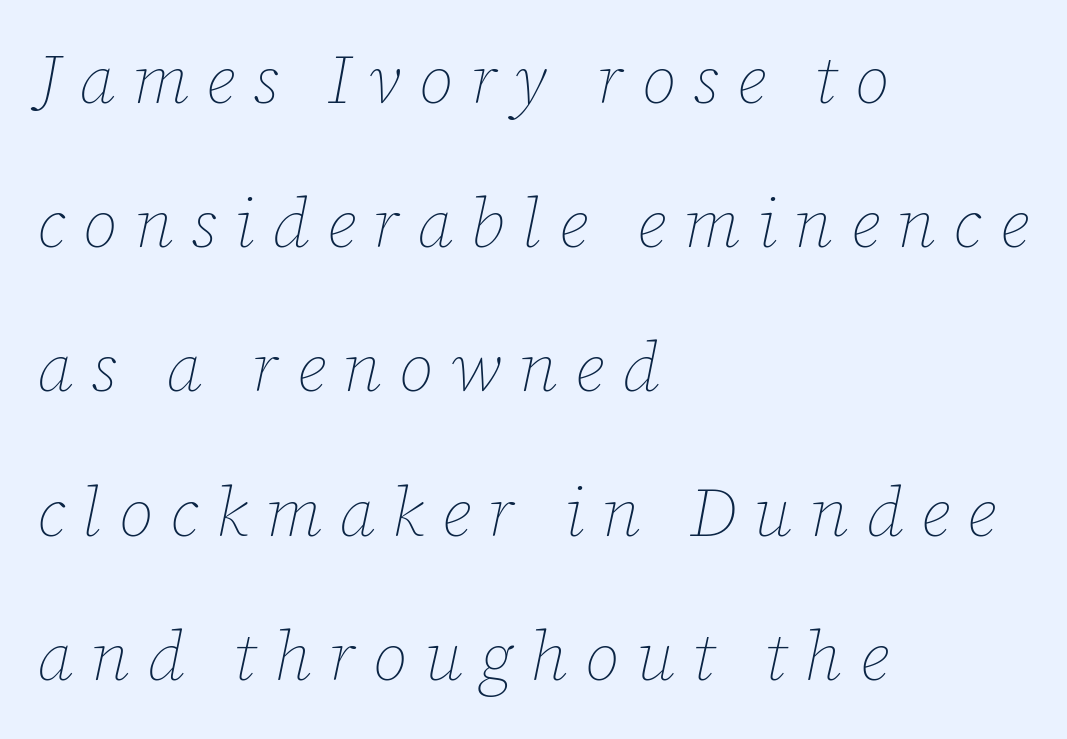
Q: Is the text bold? A: No.
Q: Is the text italic (slanted)? A: Yes, it leans right by about 12 degrees.
Q: Is the text underlined? A: No.
Q: How is the paragraph aligned? A: Left-aligned.
Q: Is the spacing between letters normal or unusually wide? A: Unusually wide.
Q: Is the spacing between lines tight, normal or loose? A: Loose.
Q: Width (condensed, normal, or wide)? A: Normal.
Q: Stroke contrast? A: Low.
Q: x-height? A: Medium.
Q: Monospaced? A: No.
